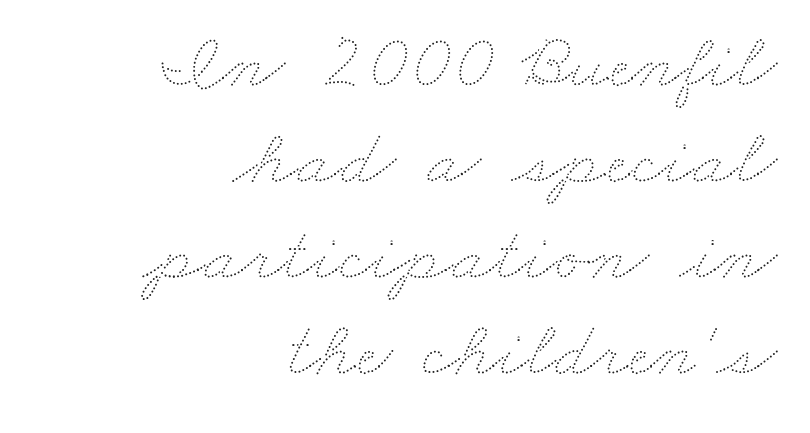
The image shows 78 px thin, wide type; set right-aligned, line spacing 1.23x, normal letter spacing, not underlined; medium stroke contrast and a small x-height.
